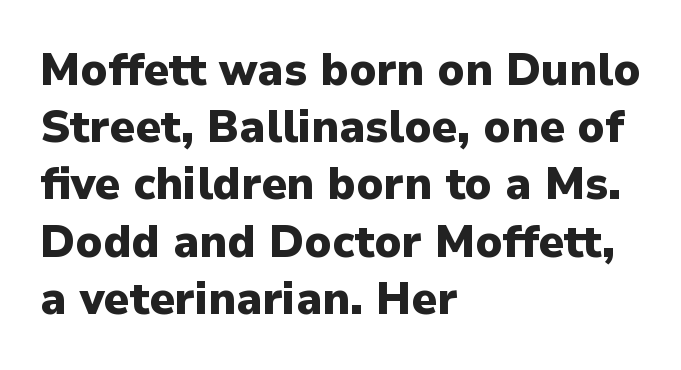
The passage shown is typeset with a sans-serif family. Observe the ordinary spacing: letters are neighbours, not strangers. Tall strokes in this sample are plumb rather than angled. Here the designer chose a conventional face with non-uniform glyph widths. Plenty of ink on the page — the face is bold. Left-aligned paragraph, ragged on the right.
